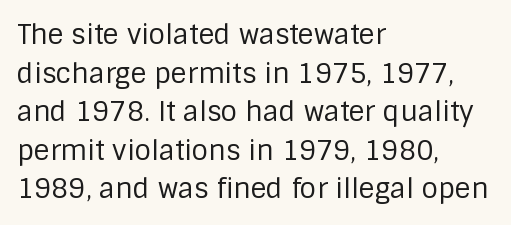
The image shows 27 px text type, upright; set left-aligned, normal line spacing (1.43x), normal letter spacing, not underlined.
